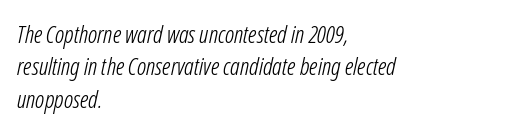
Compared with ordinary roman type, these characters are visibly tilted. The characters are drawn with everyday or finer stroke widths. Reading down the block, your eye returns to a fixed left position each line. Words appear dense and cohesive because spacing is normal. Evenly set lines give the paragraph a standard silhouette.
